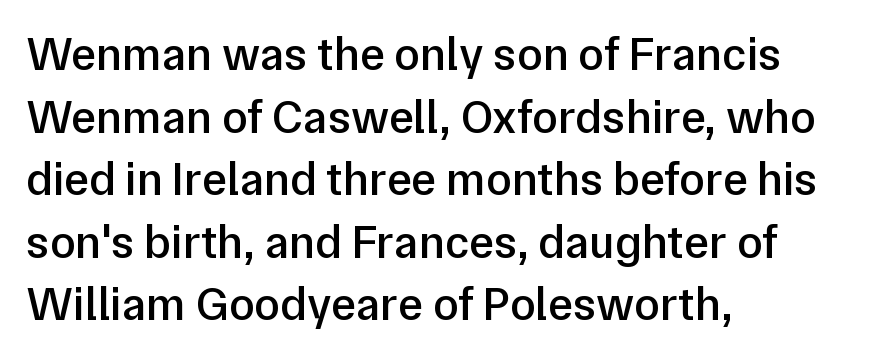
The string is rendered with underlining switched off. The font's upright variant was chosen for this text. These lines are rendered in a variable-pitch font. The tracking reads as untouched default to a designer's eye.
